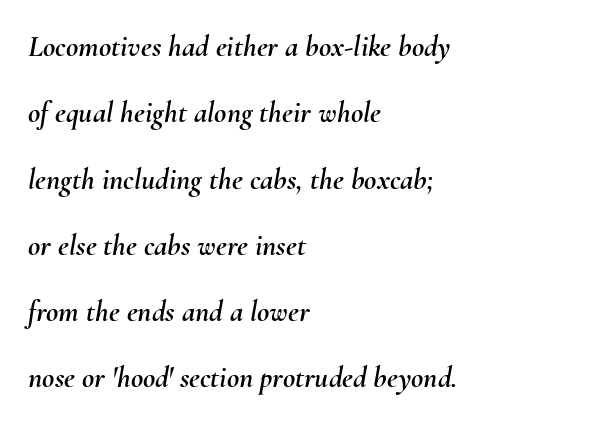
The image shows 30 px text type, italic (leaning right); set left-aligned, loose line spacing (2.21x), normal letter spacing, not underlined; medium stroke contrast and a small x-height.
